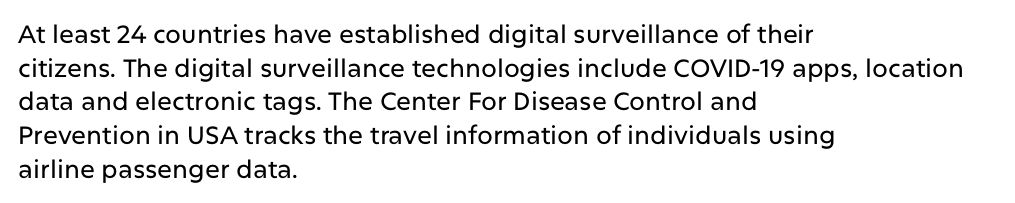
The image shows 25 px text type, upright; set left-aligned, normal line spacing (1.35x), normal letter spacing, not underlined.
